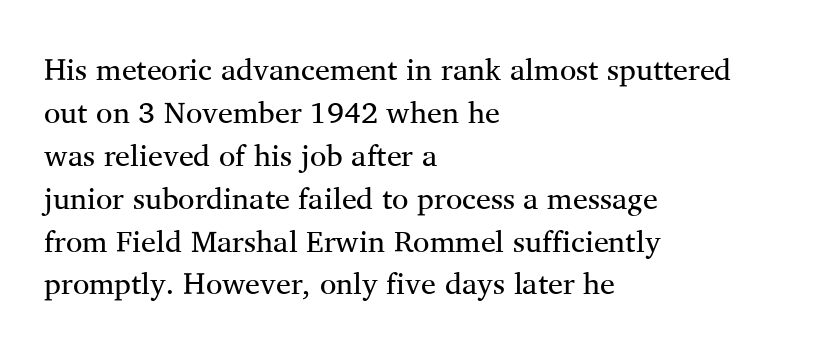
{"serif": "yes", "italic": "no", "bold": "no", "weight": "regular", "width": "normal", "stroke_contrast": "medium", "x_height": "medium", "monospaced": "no", "underline": "no", "align": "left", "line_spacing": "normal", "line_spacing_ratio": 1.43, "letter_spacing": "normal", "letter_spacing_em": 0.0, "glyph_px": 30}
